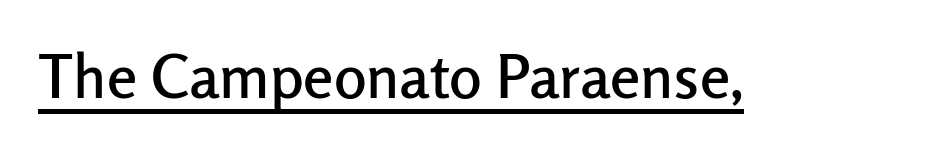
The image shows 61 px sans-serif type, upright; set normal letter spacing, underlined; low stroke contrast and a medium x-height.
